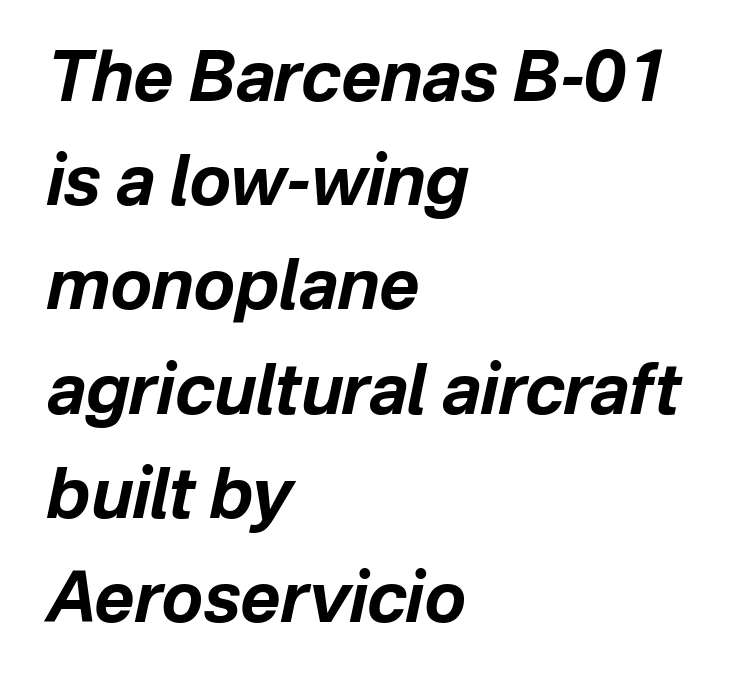
Every character sits at an angle, as italics do. Character widths vary here, with narrow letters taking less room than wide ones. Caption: bold face, heavy strokes. One-word summary of the alignment: left.
